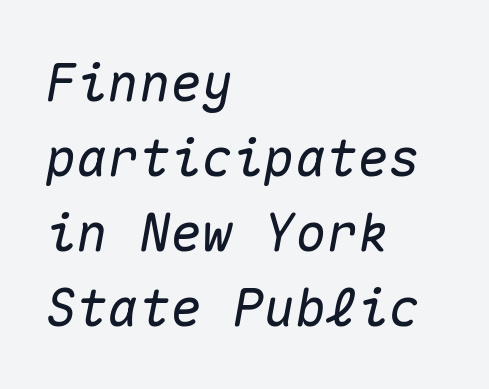
These lines keep a tight, regular rhythm from letter to letter. The whole block is typeset with a tilt. You could count columns in this text — the font is strictly monospaced. Underlining? Definitely not there. A normal amount of white space separates one row of letters from the next.
